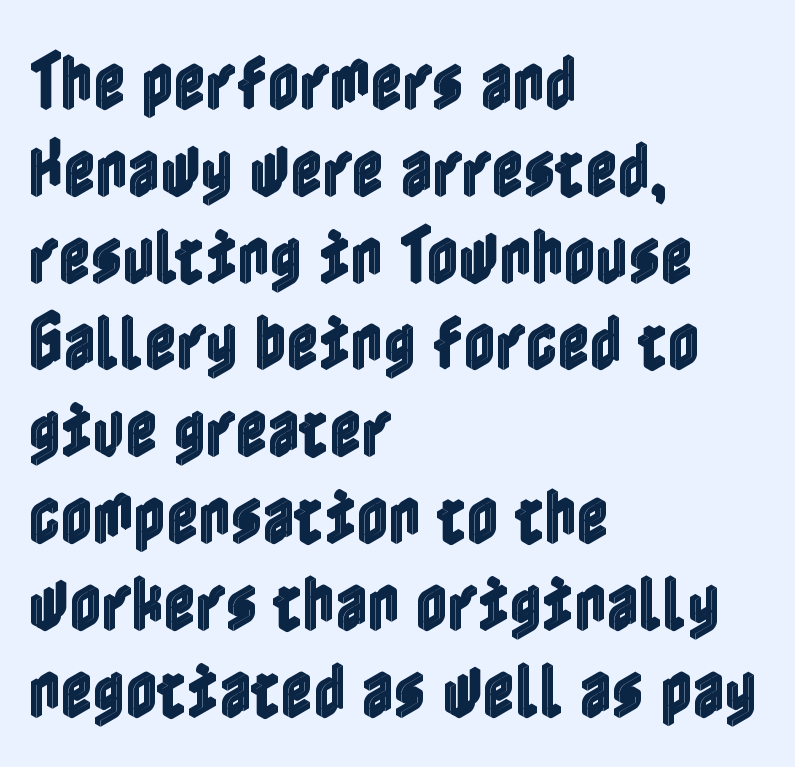
Q: Is the text italic (slanted)? A: No, it is upright.
Q: Is the text underlined? A: No.
Q: How is the paragraph aligned? A: Left-aligned.
Q: Is the spacing between letters normal or unusually wide? A: Normal.
Q: Is the spacing between lines tight, normal or loose? A: Normal.
Q: Width (condensed, normal, or wide)? A: Condensed.
Q: x-height? A: Medium.
